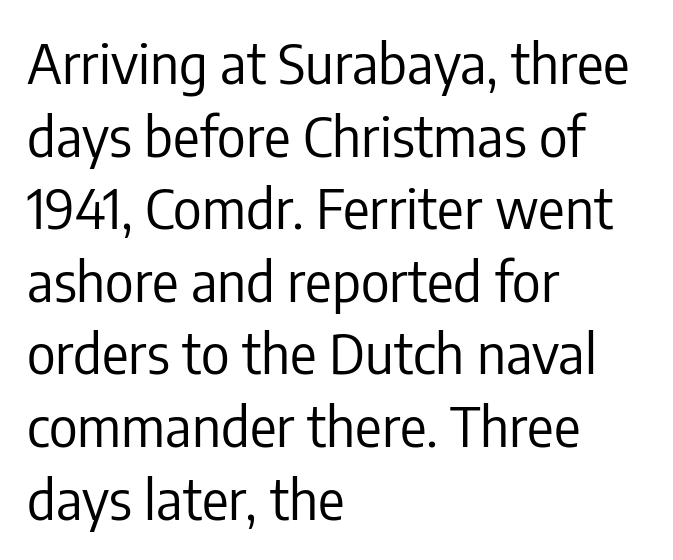
{"serif": "no", "italic": "no", "bold": "no", "weight": "regular", "width": "condensed", "stroke_contrast": "low", "x_height": "medium", "monospaced": "no", "underline": "no", "align": "left", "line_spacing": "normal", "line_spacing_ratio": 1.32, "letter_spacing": "normal", "letter_spacing_em": 0.0, "glyph_px": 55}
